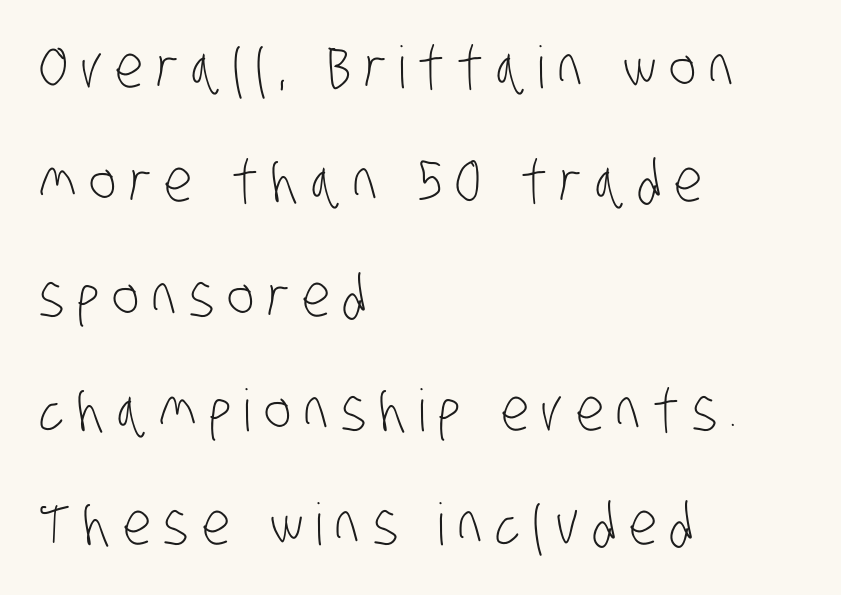
Caption: multi-line text, flush left, ragged right. Whoever set this chose breathing room over compactness in the vertical rhythm. The rendering uses natural spacing where letterforms have individual widths. Letter spacing: wide. The words here are not underlined. Letters have the restrained weight of plain body copy at most.
